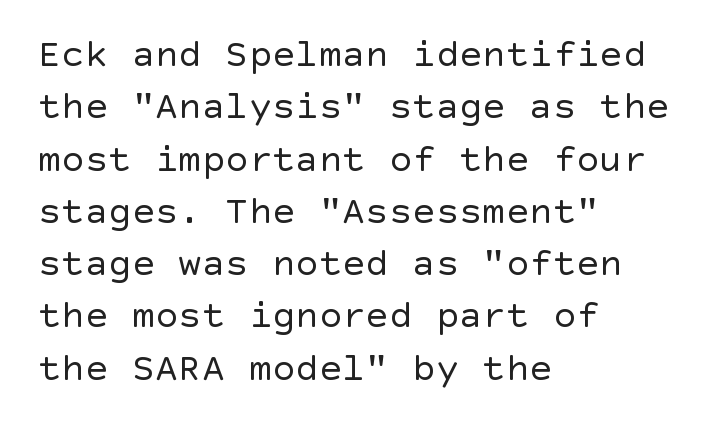
Q: Is the text bold? A: No.
Q: Is the text italic (slanted)? A: No, it is upright.
Q: Is the typeface a serif or a sans-serif typeface? A: Sans-serif.
Q: Is the text underlined? A: No.
Q: How is the paragraph aligned? A: Left-aligned.
Q: Is the spacing between letters normal or unusually wide? A: Normal.
Q: Is the spacing between lines tight, normal or loose? A: Normal.
Q: Width (condensed, normal, or wide)? A: Normal.
Q: x-height? A: Large.
